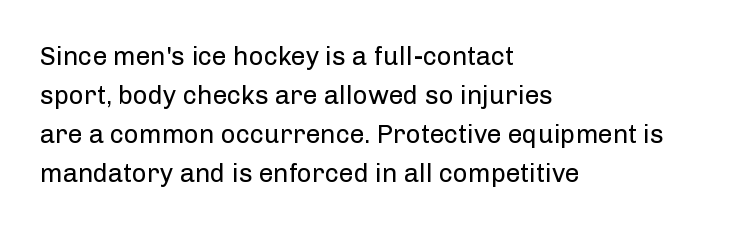
The image shows 26 px text type, upright; set left-aligned, normal line spacing (1.5x), normal letter spacing, not underlined.
